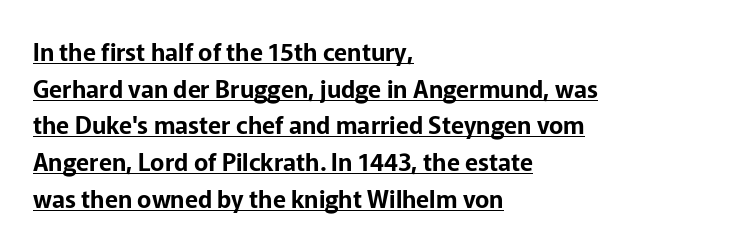
{"italic": "no", "underline": "yes", "align": "left", "line_spacing": "normal", "line_spacing_ratio": 1.53, "letter_spacing": "normal", "letter_spacing_em": 0.0, "glyph_px": 24}
